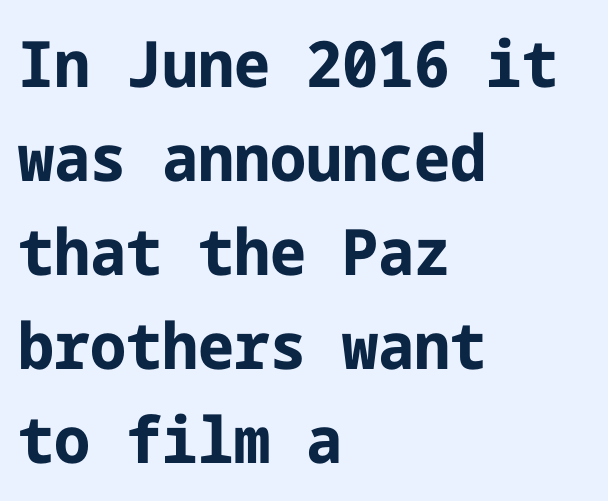
The image shows 64 px bold sans-serif type, upright; set left-aligned, normal line spacing (1.47x), normal letter spacing, not underlined; low stroke contrast and a medium x-height.
